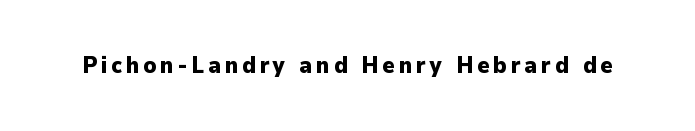
The image shows 23 px bold type, upright; set not underlined.
